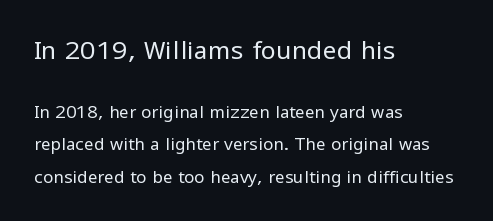
{"italic": "no", "bold": "no", "underline": "no", "align": "left", "line_spacing_ratio": 1.89, "letter_spacing": "normal", "letter_spacing_em": 0.0, "larger_block": "first", "size_ratio": 1.47, "glyph_px": 25}
